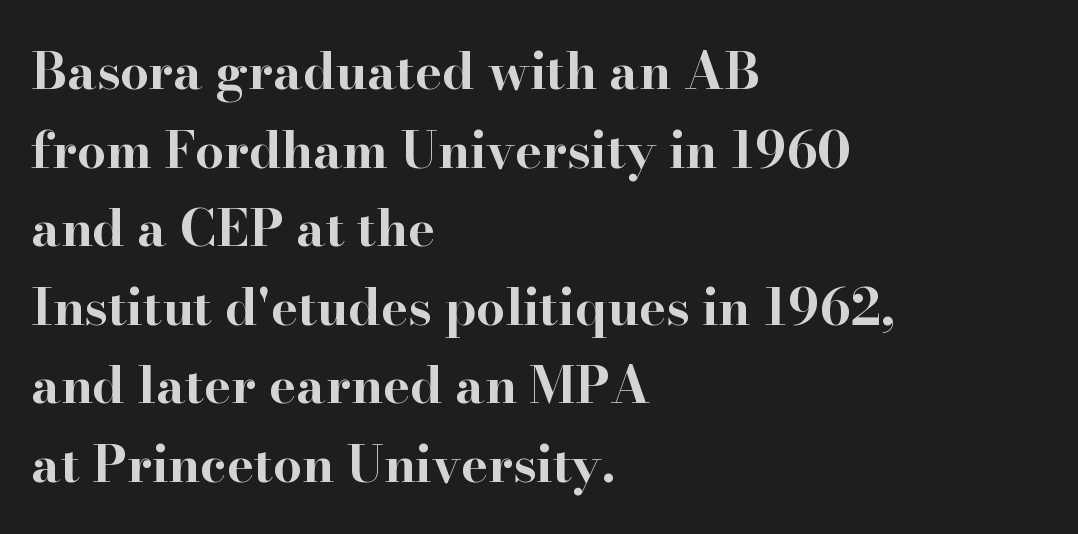
The image shows 51 px bold, wide serif type, upright; set left-aligned, normal line spacing (1.54x), normal letter spacing, not underlined; high stroke contrast and a small x-height.
